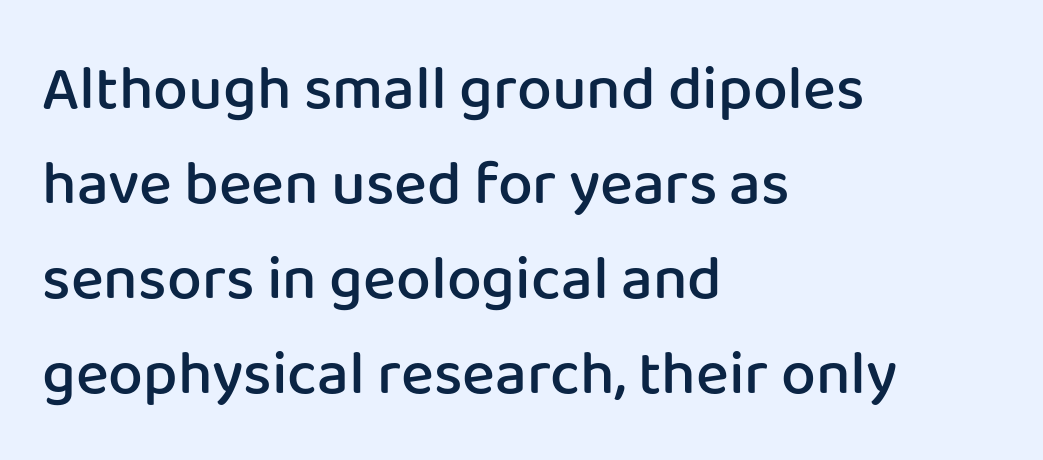
{"serif": "no", "italic": "no", "bold": "semi", "weight": "semibold", "width": "normal", "stroke_contrast": "low", "x_height": "medium", "monospaced": "no", "underline": "no", "align": "left", "line_spacing": "normal", "line_spacing_ratio": 1.53, "letter_spacing": "normal", "letter_spacing_em": 0.0, "glyph_px": 62}
